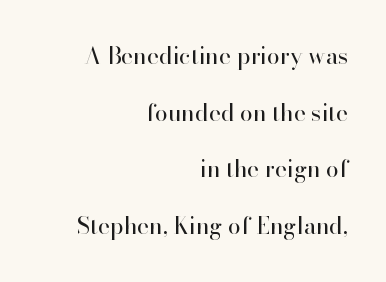
The image shows 23 px text type, upright; set right-aligned, loose line spacing (2.46x), normal letter spacing, not underlined.
